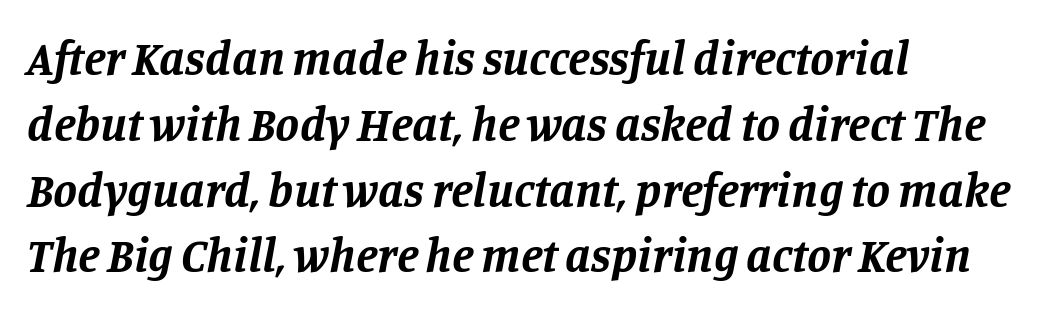
Strong, thick strokes mark this as bold type. The rendering shows small feet on the letterforms — a serif design. Yep, that's italic — everything's leaning. You could not count columns in this text — the font is proportionally spaced. A clean baseline with only descenders dipping below it.
